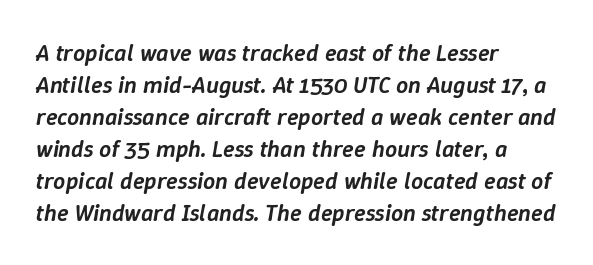
The image shows 24 px text type, italic (leaning right); set left-aligned, normal line spacing (1.33x), normal letter spacing, not underlined.
